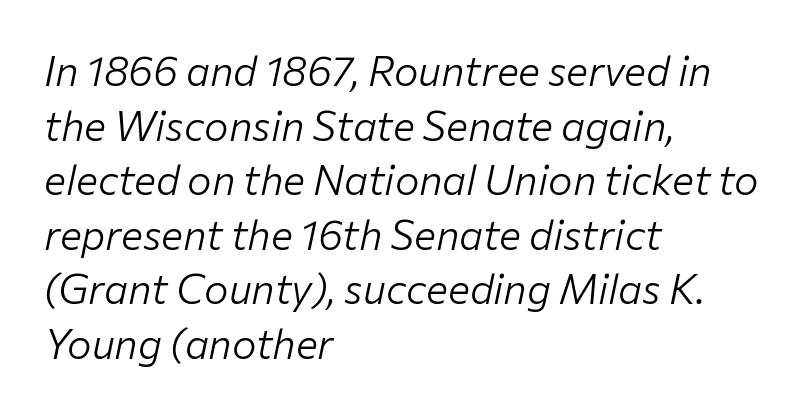
{"italic": "yes", "lean": "right", "slant_degrees": 12, "bold": "no", "weight": "light", "width": "normal", "stroke_contrast": "low", "x_height": "medium", "monospaced": "no", "underline": "no", "align": "left", "line_spacing": "normal", "line_spacing_ratio": 1.33, "letter_spacing": "normal", "letter_spacing_em": 0.0, "glyph_px": 41}
